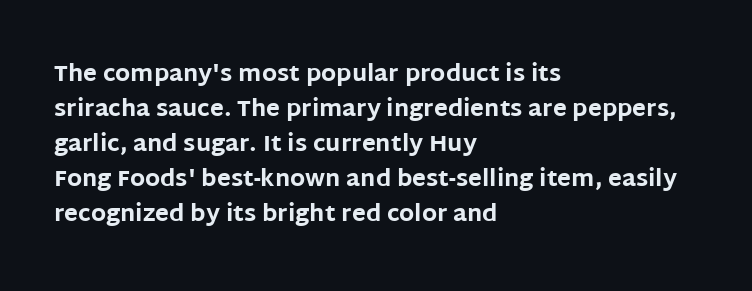
{"italic": "no", "bold": "yes", "underline": "no", "align": "left", "line_spacing": "normal", "line_spacing_ratio": 1.52, "letter_spacing": "normal", "letter_spacing_em": 0.0, "glyph_px": 23}
